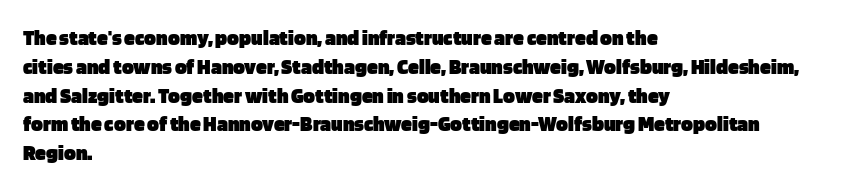
The image shows 22 px bold type, upright; set left-aligned, normal line spacing (1.31x), normal letter spacing, not underlined.
